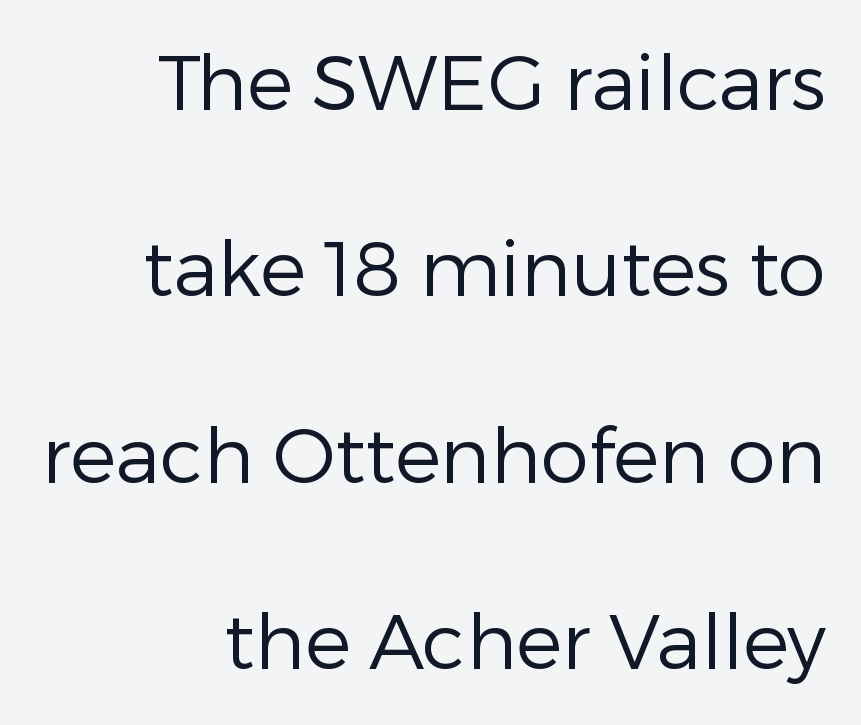
Decoration check: the copy has no underline. Notice the wide empty band between every row — that's loose leading. Is the block centered? No — it sits flush against the right margin. These glyphs show unthickened strokes, regular width or finer.
